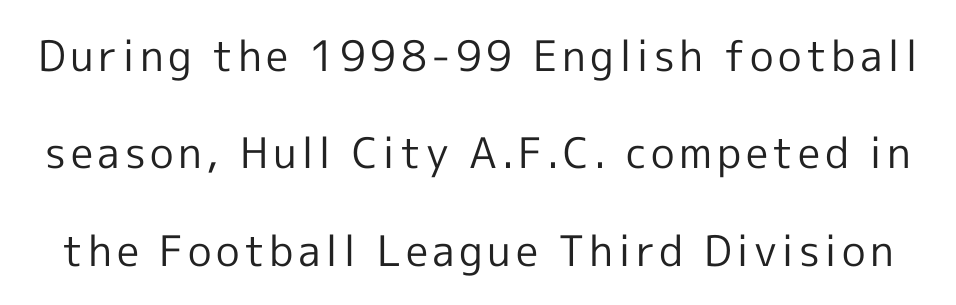
Check the space under the baseline: it is left empty. This is sans-serif lettering, the kind often seen on screens and signage. Loosely led — the rows are spread out. The passage shown is typed in a proportional face where columns would drift. This reads as an unemphasized weight, regular at the heaviest. The type sits square on the baseline with zero lean.
